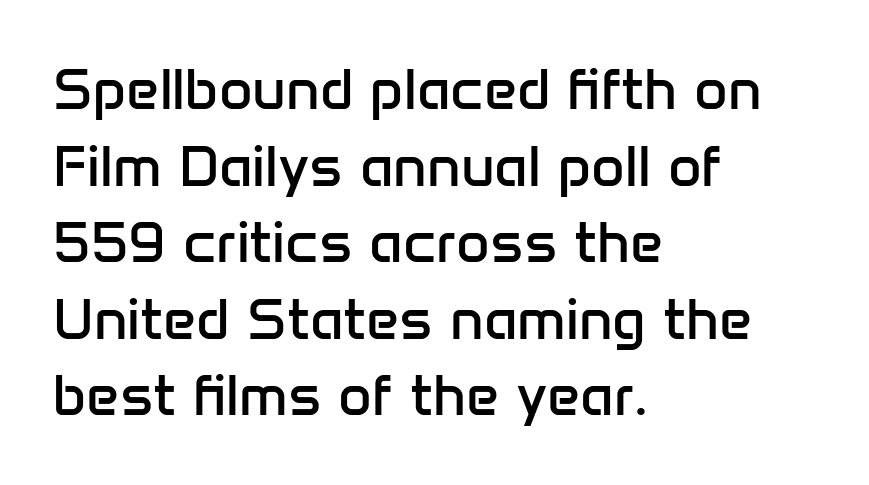
The image shows 58 px regular-weight sans-serif type, upright; set left-aligned, normal line spacing (1.32x), normal letter spacing, not underlined; low stroke contrast and a medium x-height.
